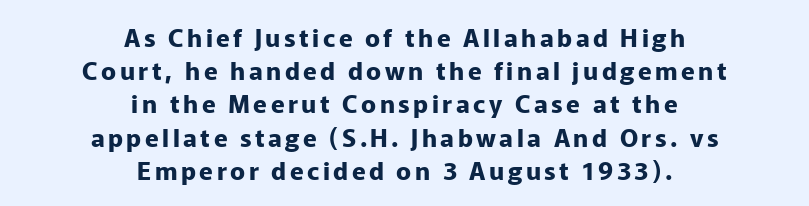
Q: Is the text bold? A: Yes.
Q: Is the text italic (slanted)? A: No, it is upright.
Q: Is the text underlined? A: No.
Q: How is the paragraph aligned? A: Centered.
Q: Is the spacing between lines tight, normal or loose? A: Normal.
